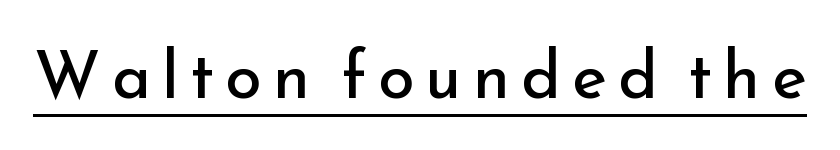
The typography opts for an upright posture over an oblique one. The strokes are not fattened; the text isn't bold. Honestly, the underline is the first thing you notice here. Varying glyph widths throughout — classic text-font behaviour. Note: no serifs on the glyphs.
